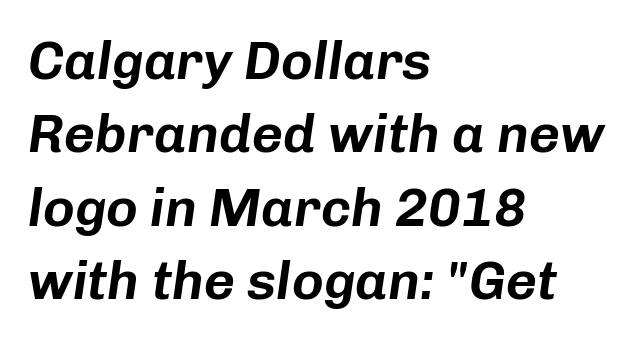
Q: Is the text italic (slanted)? A: Yes, it leans right by about 8 degrees.
Q: Is the text underlined? A: No.
Q: How is the paragraph aligned? A: Left-aligned.
Q: Is the spacing between letters normal or unusually wide? A: Normal.
Q: Is the spacing between lines tight, normal or loose? A: Normal.
Q: Width (condensed, normal, or wide)? A: Normal.
Q: Stroke contrast? A: Low.
Q: x-height? A: Medium.
Q: Monospaced? A: No.
